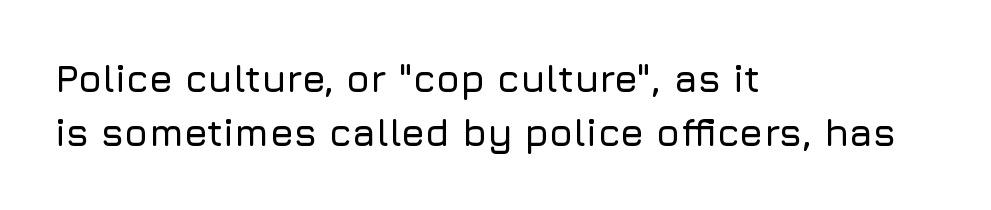
Q: Is the text italic (slanted)? A: No, it is upright.
Q: Is the typeface a serif or a sans-serif typeface? A: Sans-serif.
Q: Is the text underlined? A: No.
Q: How is the paragraph aligned? A: Left-aligned.
Q: Is the spacing between letters normal or unusually wide? A: Normal.
Q: Is the spacing between lines tight, normal or loose? A: Normal.
Q: Width (condensed, normal, or wide)? A: Normal.
Q: Stroke contrast? A: Low.
Q: x-height? A: Medium.
Q: Monospaced? A: No.
